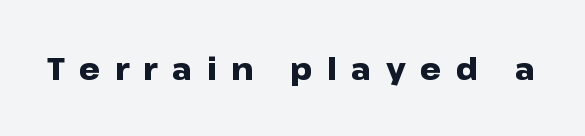
The image shows 30 px heavy, wide sans-serif type, upright; set unusually wide letter spacing (+0.48 em), not underlined; low stroke contrast and a medium x-height.
